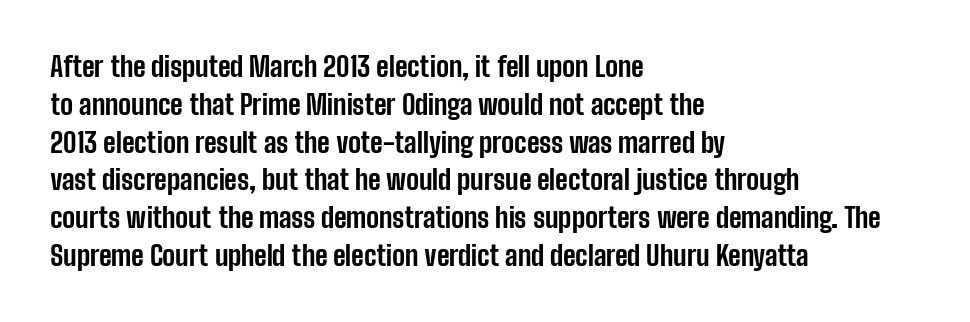
Line spacing here is normal. The baseline area is clear. This sample uses an upright cut, with every glyph sitting square on the baseline. These lines keep a tight, regular rhythm from letter to letter. Line beginnings align vertically; line endings do not.
